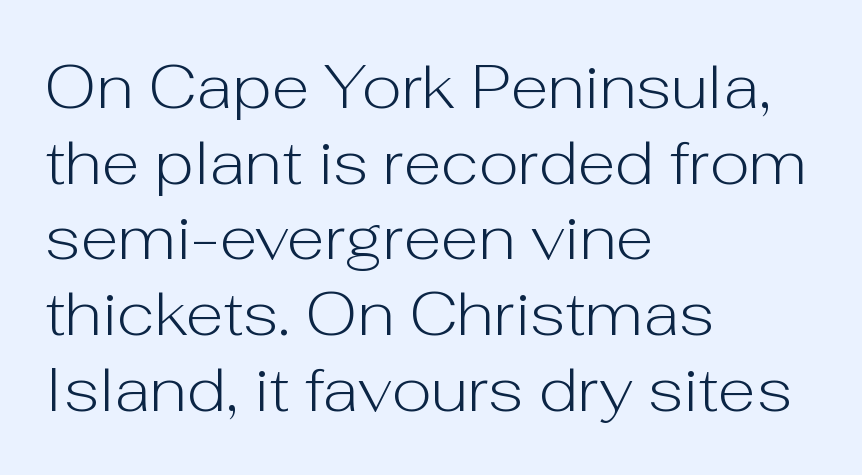
Q: Is the text bold? A: No.
Q: Is the text italic (slanted)? A: No, it is upright.
Q: Is the typeface a serif or a sans-serif typeface? A: Sans-serif.
Q: Is the text underlined? A: No.
Q: How is the paragraph aligned? A: Left-aligned.
Q: Is the spacing between letters normal or unusually wide? A: Normal.
Q: Width (condensed, normal, or wide)? A: Normal.
Q: Stroke contrast? A: Low.
Q: x-height? A: Medium.
Q: Monospaced? A: No.
